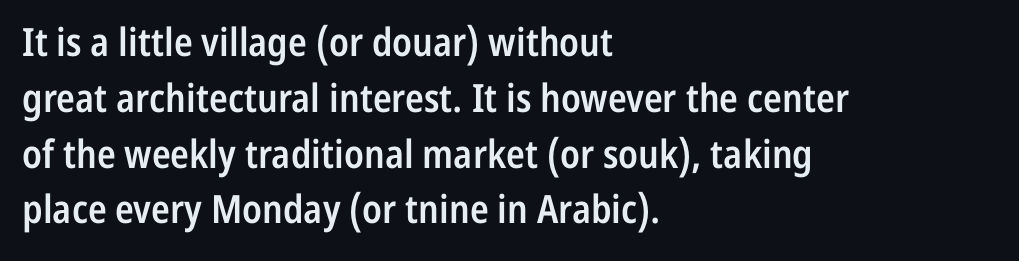
{"serif": "no", "italic": "no", "bold": "semi", "weight": "semibold", "width": "condensed", "stroke_contrast": "low", "x_height": "medium", "monospaced": "no", "underline": "no", "align": "left", "line_spacing": "normal", "line_spacing_ratio": 1.43, "letter_spacing": "normal", "letter_spacing_em": 0.0, "glyph_px": 39}
